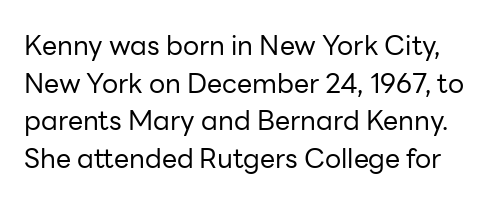
The image shows 27 px text type, upright; set normal line spacing (1.39x), normal letter spacing, not underlined.
